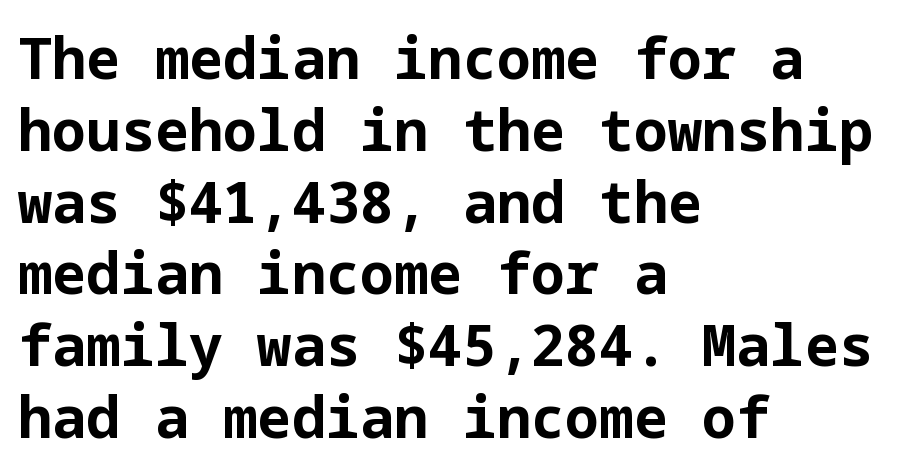
You could call the tracking neutral — neither tight nor loose. The space beneath each line is pristine and unruled. This block has exactly the height ordinary leading produces. These lines are composed in type without serifs. The paragraph has a hard left edge and a soft right edge.
